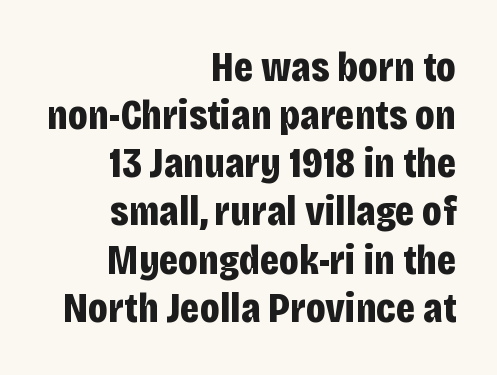
Q: Is the text bold? A: Yes.
Q: Is the text italic (slanted)? A: No, it is upright.
Q: Is the typeface a serif or a sans-serif typeface? A: Sans-serif.
Q: Is the text underlined? A: No.
Q: How is the paragraph aligned? A: Right-aligned.
Q: Is the spacing between letters normal or unusually wide? A: Normal.
Q: Is the spacing between lines tight, normal or loose? A: Tight.
Q: Width (condensed, normal, or wide)? A: Condensed.
Q: Stroke contrast? A: Low.
Q: x-height? A: Large.
Q: Monospaced? A: No.
